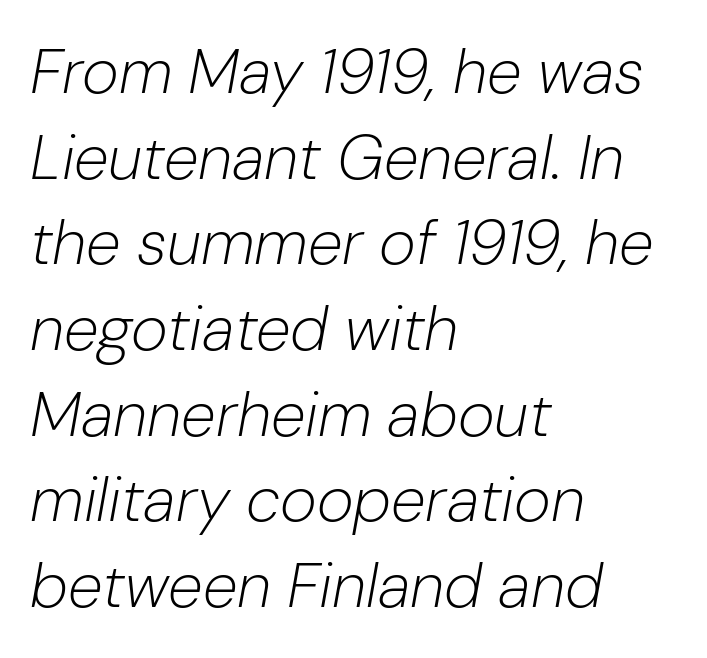
The image shows 63 px light type, italic (leaning right); set left-aligned, normal line spacing (1.36x), normal letter spacing, not underlined; low stroke contrast and a medium x-height.
